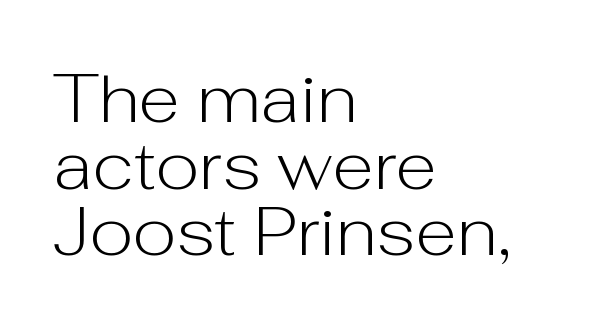
The image shows 68 px light sans-serif type, upright; set left-aligned, tight line spacing (0.98x), normal letter spacing, not underlined; low stroke contrast and a medium x-height.
